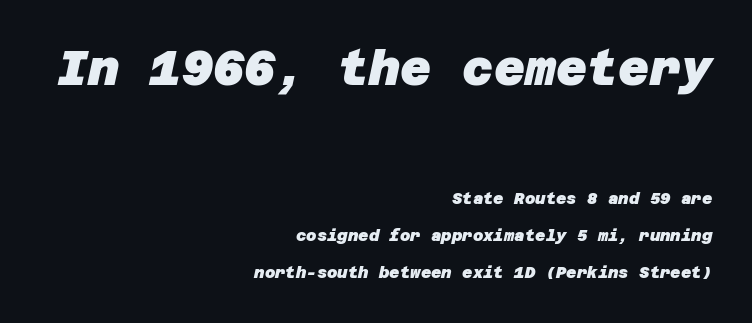
This rendering features lettering with no underline. You could fit nearly another row in the gap between these rows. Students, this is bold: see how much ink each stroke carries. Horizontally, the lines are justified to the trailing edge only. A typesetter would call this zero additional tracking. The designer gave the opening block more size than the closing block.
